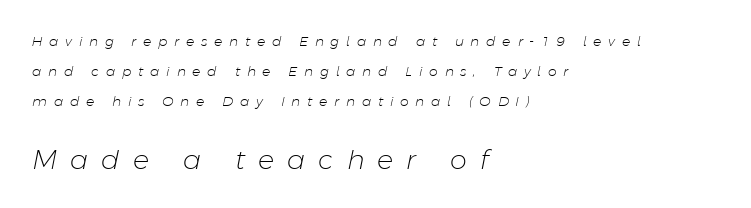
Q: Is the text bold? A: No.
Q: Is the text italic (slanted)? A: Yes, it leans right by about 11 degrees.
Q: Is the text underlined? A: No.
Q: How is the paragraph aligned? A: Left-aligned.
Q: Is the spacing between letters normal or unusually wide? A: Unusually wide.
Q: Is the spacing between lines tight, normal or loose? A: Loose.
Q: Which block of text is set in a larger size, the first (top) or the second (bottom)? A: The second (bottom) one.
